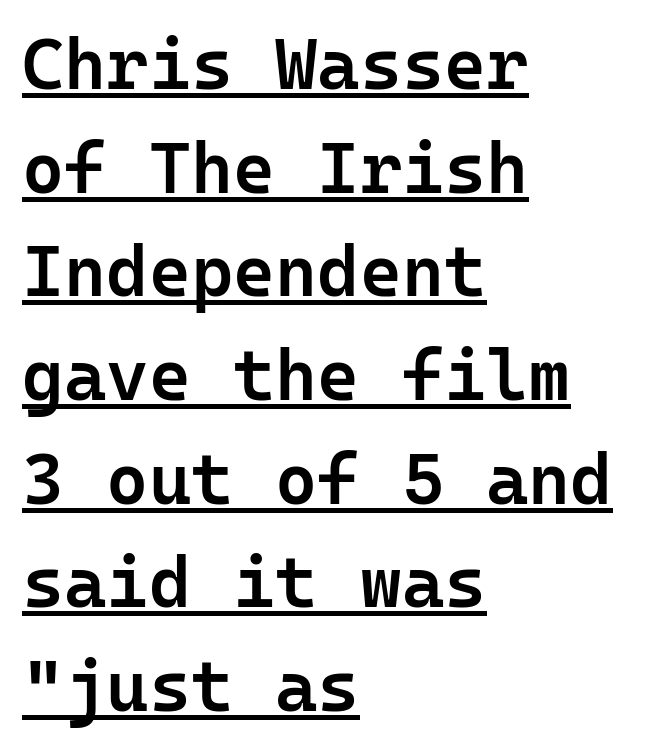
{"serif": "no", "italic": "no", "bold": "semi", "weight": "semibold", "width": "normal", "stroke_contrast": "low", "x_height": "medium", "monospaced": "yes", "underline": "yes", "align": "left", "line_spacing": "normal", "line_spacing_ratio": 1.44, "letter_spacing": "normal", "letter_spacing_em": 0.0, "glyph_px": 72}
